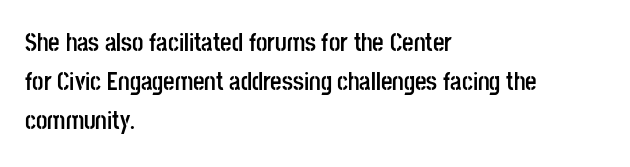
Q: Is the text bold? A: Yes.
Q: Is the text italic (slanted)? A: No, it is upright.
Q: Is the text underlined? A: No.
Q: How is the paragraph aligned? A: Left-aligned.
Q: Is the spacing between letters normal or unusually wide? A: Normal.
Q: Is the spacing between lines tight, normal or loose? A: Normal.
